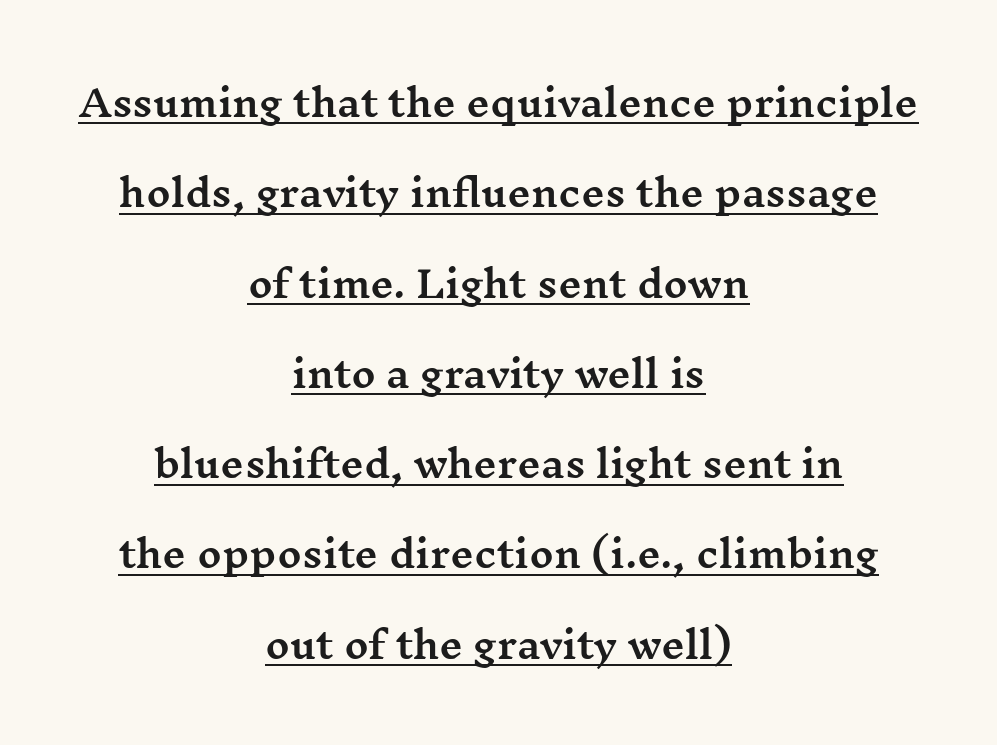
Q: Is the text italic (slanted)? A: No, it is upright.
Q: Is the typeface a serif or a sans-serif typeface? A: Serif.
Q: Is the text underlined? A: Yes.
Q: How is the paragraph aligned? A: Centered.
Q: Is the spacing between letters normal or unusually wide? A: Normal.
Q: Is the spacing between lines tight, normal or loose? A: Loose.
Q: Width (condensed, normal, or wide)? A: Wide.
Q: Stroke contrast? A: Medium.
Q: x-height? A: Medium.
Q: Monospaced? A: No.
